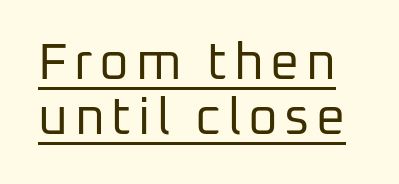
Letters have the restrained weight of plain body copy at most. Underlining? Definitely there. Spacing verdict: proportional, widths tailored to each character. This is sans-serif lettering, the kind often seen on screens and signage. Upright lettering throughout. Closely set lines give the paragraph a compact silhouette.
